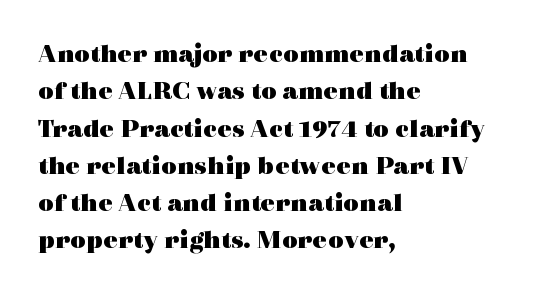
The image shows 27 px bold type, upright; set left-aligned, normal line spacing (1.38x), normal letter spacing, not underlined.
